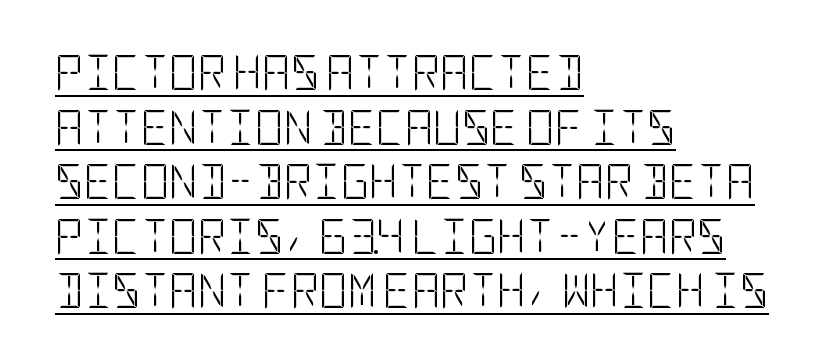
{"serif": "no", "italic": "no", "bold": "no", "weight": "light", "width": "condensed", "stroke_contrast": "low", "x_height": "large", "underline": "yes", "align": "left", "line_spacing": "normal", "line_spacing_ratio": 1.56, "letter_spacing": "normal", "letter_spacing_em": 0.0, "glyph_px": 35}
